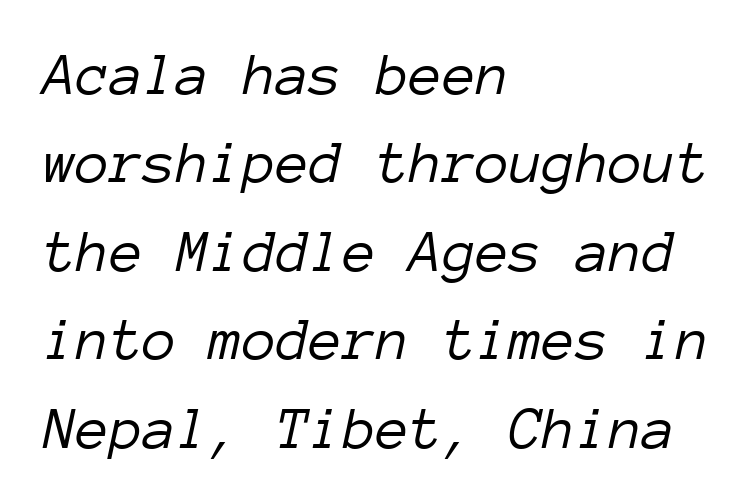
Q: Is the text bold? A: No.
Q: Is the text italic (slanted)? A: Yes, it leans right by about 12 degrees.
Q: Is the text underlined? A: No.
Q: How is the paragraph aligned? A: Left-aligned.
Q: Is the spacing between letters normal or unusually wide? A: Normal.
Q: Is the spacing between lines tight, normal or loose? A: Normal.
Q: Width (condensed, normal, or wide)? A: Normal.
Q: Stroke contrast? A: Low.
Q: x-height? A: Medium.
Q: Monospaced? A: Yes.
